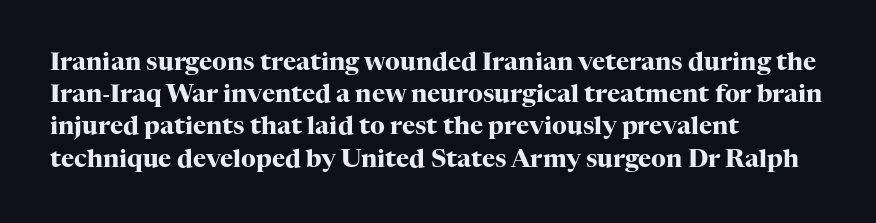
The lines sit at an ordinary, default distance from one another. Italic? Not at all — the glyphs are vertical. This rendering leaves character spacing at its baseline value. A student would call this left alignment; a typographer would say flush left, rag right.
